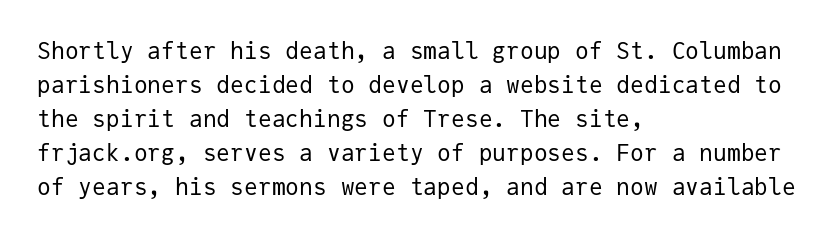
{"italic": "no", "bold": "no", "underline": "no", "align": "left", "line_spacing": "normal", "line_spacing_ratio": 1.48, "letter_spacing": "normal", "letter_spacing_em": 0.0, "glyph_px": 23}
